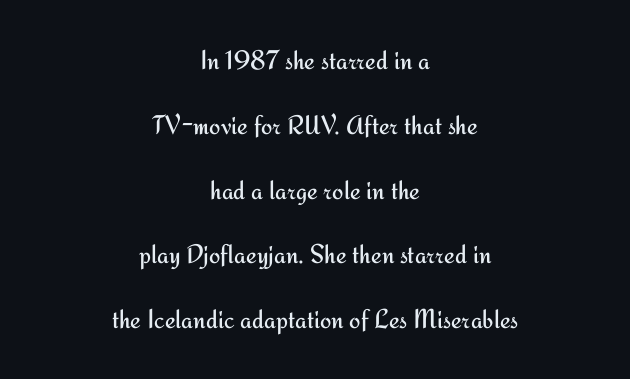
{"italic": "no", "bold": "no", "underline": "no", "align": "center", "line_spacing": "loose", "line_spacing_ratio": 2.4, "letter_spacing": "normal", "letter_spacing_em": 0.0, "glyph_px": 27}
